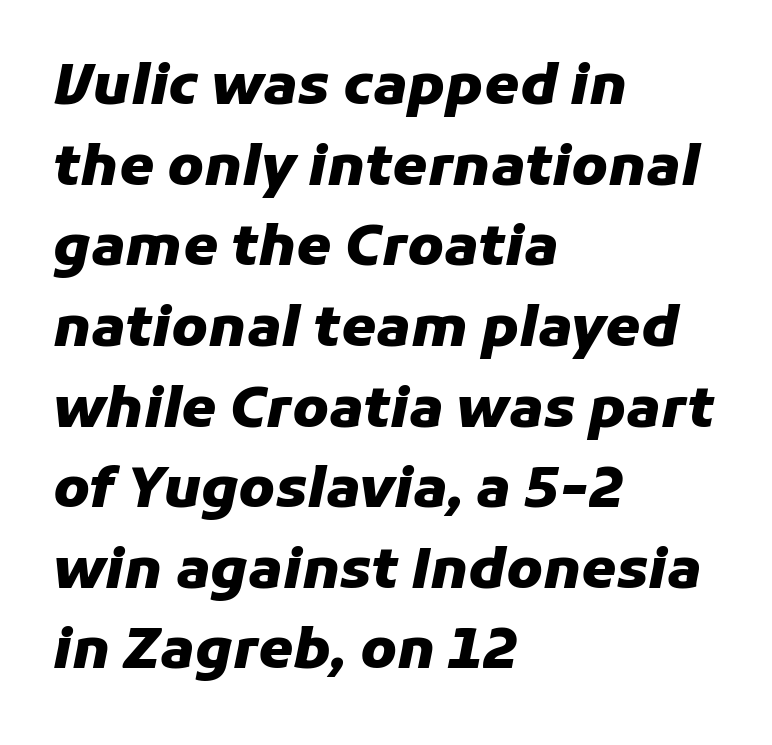
The specimen omits any rule beneath the text block's lines. Baseline-to-baseline distance is the conventional proportion of letter height. The typesetter chose a ragged-right arrangement here. Would a proofreader flag this as italicized? Yes. Words appear dense and cohesive because spacing is normal.
